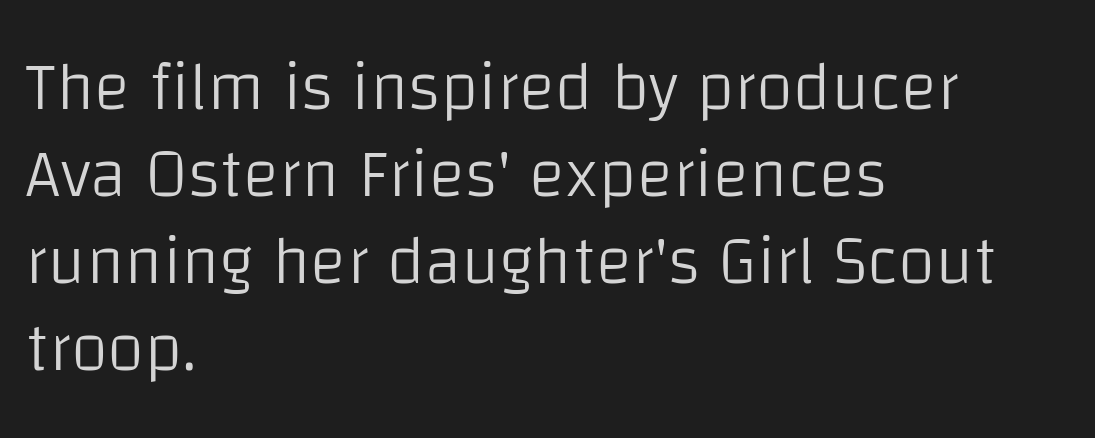
Q: Is the text bold? A: No.
Q: Is the text italic (slanted)? A: No, it is upright.
Q: Is the typeface a serif or a sans-serif typeface? A: Sans-serif.
Q: Is the text underlined? A: No.
Q: How is the paragraph aligned? A: Left-aligned.
Q: Is the spacing between letters normal or unusually wide? A: Normal.
Q: Is the spacing between lines tight, normal or loose? A: Normal.
Q: Width (condensed, normal, or wide)? A: Normal.
Q: Stroke contrast? A: Low.
Q: x-height? A: Large.
Q: Monospaced? A: No.
